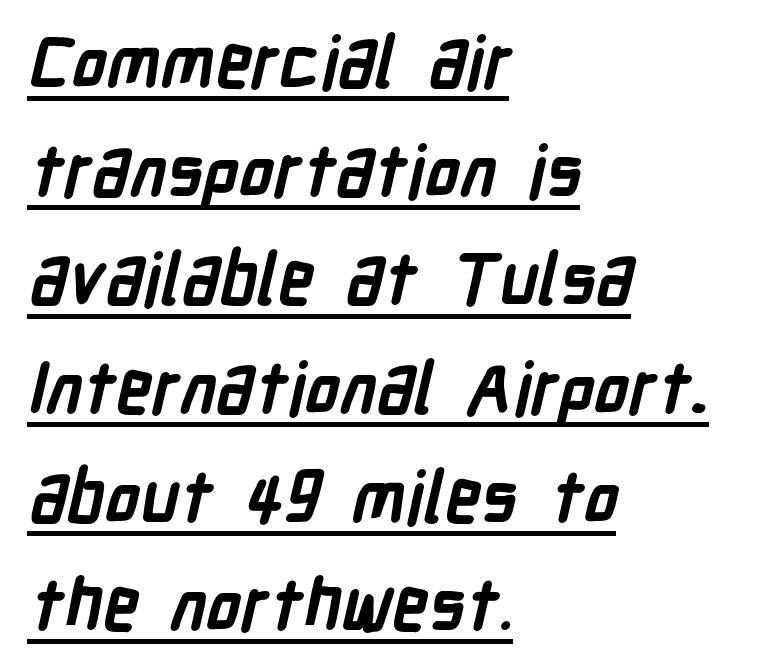
The image shows 71 px semibold, condensed sans-serif type; set left-aligned, normal line spacing (1.53x), normal letter spacing, underlined; low stroke contrast and a medium x-height.
